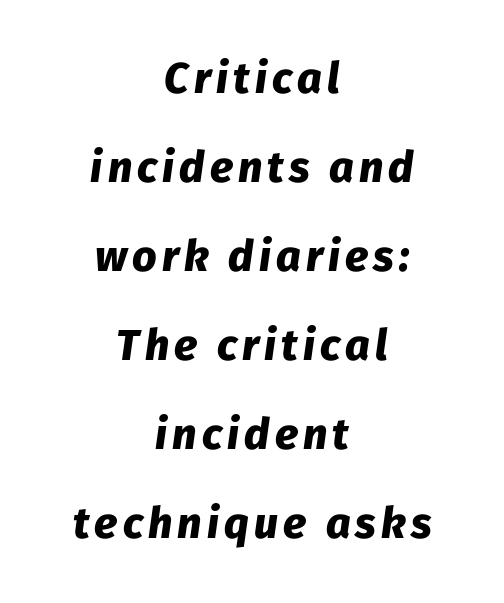
{"italic": "yes", "lean": "right", "slant_degrees": 8, "bold": "yes", "weight": "heavy", "width": "normal", "stroke_contrast": "low", "x_height": "medium", "monospaced": "no", "underline": "no", "align": "center", "line_spacing": "loose", "line_spacing_ratio": 2.07, "glyph_px": 43}
